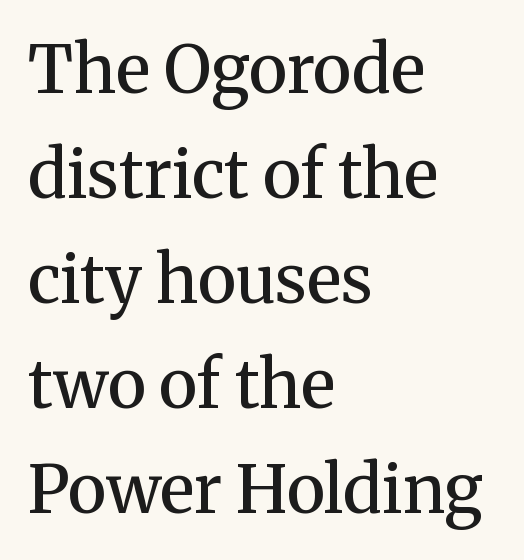
This is the in-between weight designers call semibold or demi. In terms of posture, this sample is upright. The passage is arranged the way most books set body copy — flush left. Small tapered or slab feet sit at the stroke ends, so this counts as serif.
